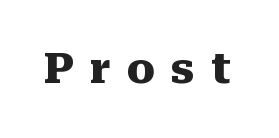
Q: Is the text bold? A: Yes.
Q: Is the text italic (slanted)? A: No, it is upright.
Q: Is the typeface a serif or a sans-serif typeface? A: Serif.
Q: Is the text underlined? A: No.
Q: Is the spacing between letters normal or unusually wide? A: Unusually wide.
Q: Width (condensed, normal, or wide)? A: Normal.
Q: Stroke contrast? A: Medium.
Q: x-height? A: Medium.
Q: Monospaced? A: No.
